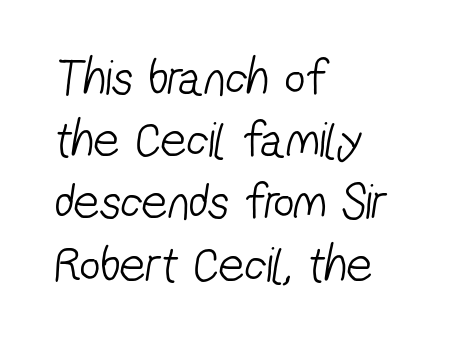
The image shows 51 px light, condensed sans-serif type; set left-aligned, line spacing 1.22x, normal letter spacing, not underlined; low stroke contrast and a medium x-height.
